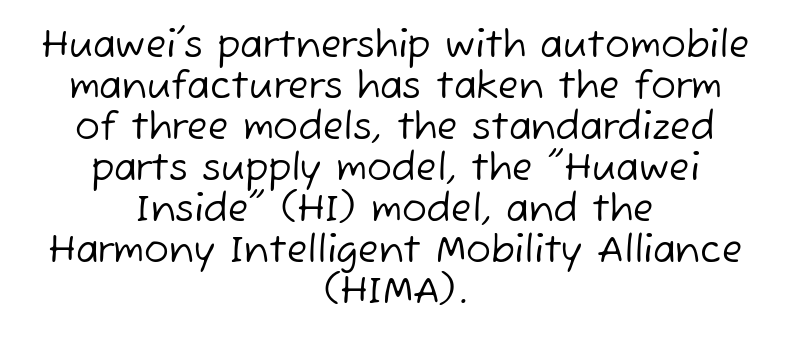
{"serif": "no", "bold": "no", "weight": "regular", "width": "normal", "stroke_contrast": "low", "x_height": "medium", "monospaced": "no", "underline": "no", "align": "center", "line_spacing": "tight", "line_spacing_ratio": 1.11, "letter_spacing": "normal", "letter_spacing_em": 0.0, "glyph_px": 37}
